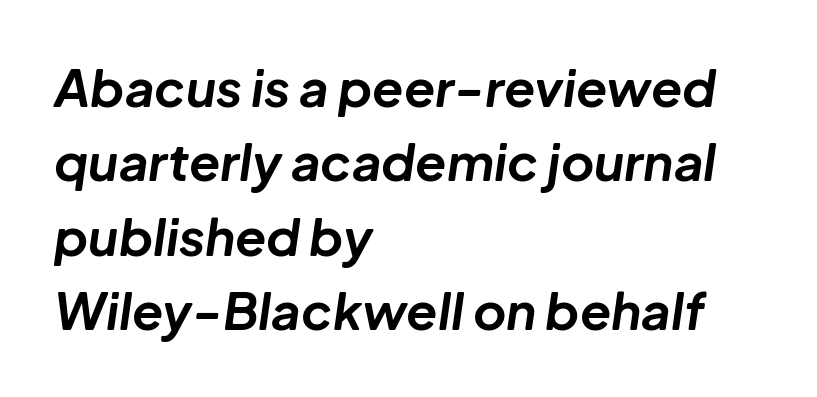
There is no visible air inserted between adjacent glyphs. Compared with an ordinary text face, these strokes are far heavier — a full bold. Horizontal bands of white between lines are of average thickness. Visually the block forms a straight wall on the left and a jagged coastline on the right. The letters advance in unequal steps, a hallmark of proportional type. Underline: absent.
